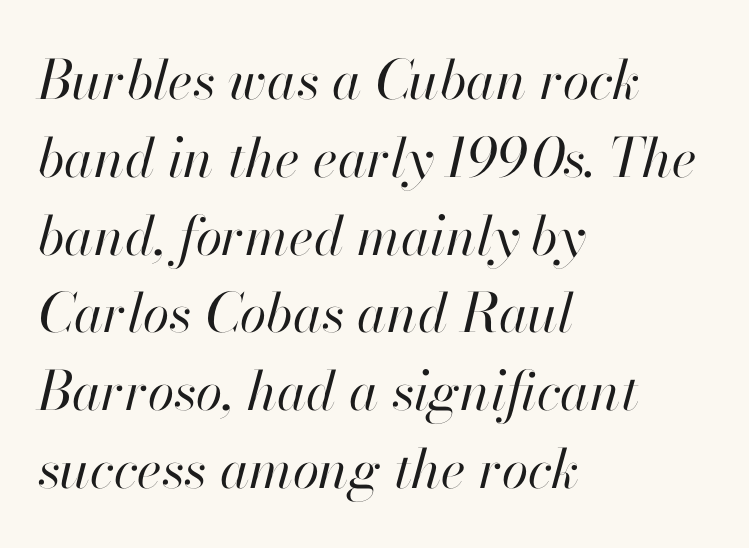
Beneath every word, the page is bare. Note the varied advance widths — an 'i' is clearly narrower than an 'm'. Think standard paragraph weight, or any step lighter than that. The rendering uses a moderate line-height, typical for paragraphs.
